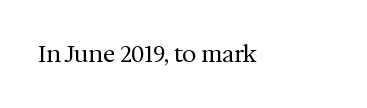
The type is set solid horizontally, with unmodified tracking. Words float on clear page, feet unadorned. A quiet, ordinary-to-light weight characterises the typeface. The type sits square on the baseline with zero lean.
